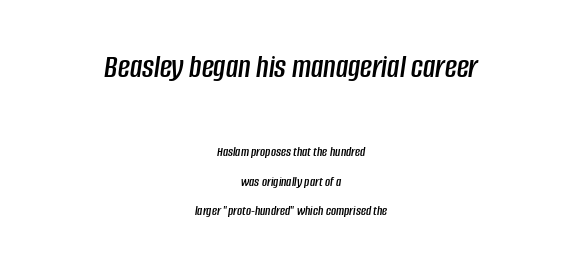
The image shows 33 px condensed type, italic (leaning right); set centered, loose line spacing (2.11x), normal letter spacing, not underlined; the first (top) block is 2.36x larger; low stroke contrast and a large x-height.
